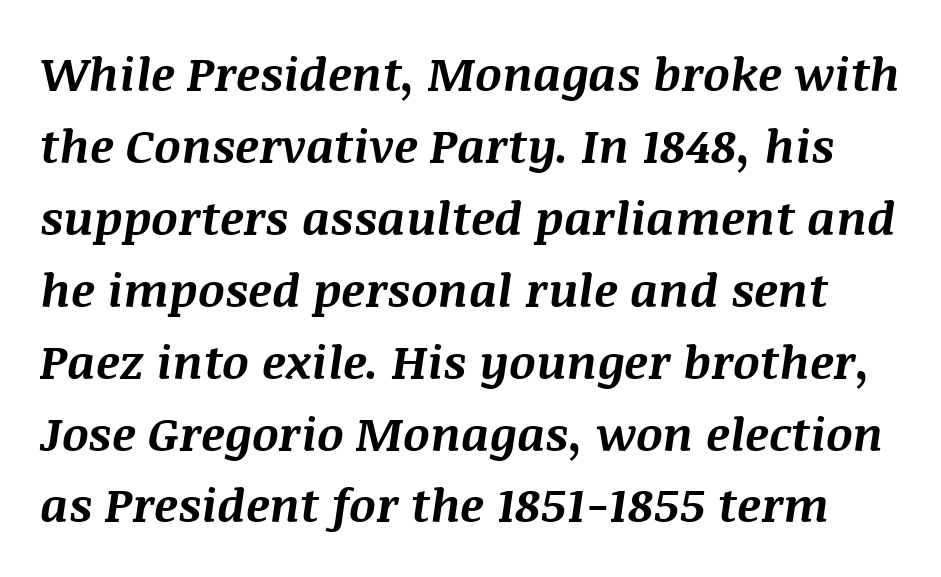
The image shows 47 px bold type, italic (leaning right); set normal line spacing (1.53x), normal letter spacing, not underlined; medium stroke contrast and a large x-height.
